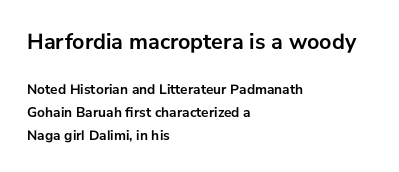
{"italic": "no", "bold": "yes", "underline": "no", "align": "left", "line_spacing": "normal", "line_spacing_ratio": 1.62, "letter_spacing": "normal", "letter_spacing_em": 0.0, "larger_block": "first", "size_ratio": 1.57, "glyph_px": 22}
